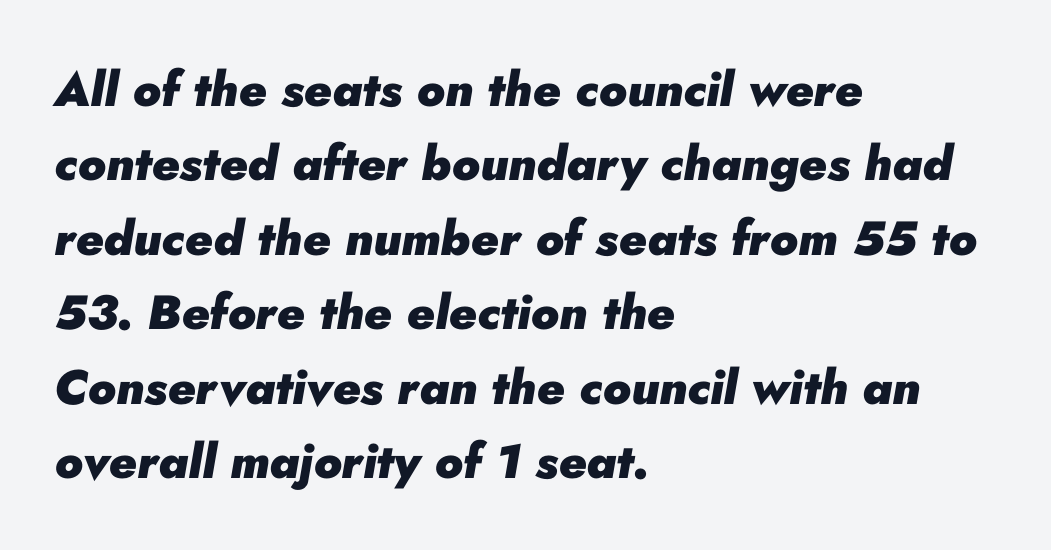
{"italic": "yes", "lean": "right", "slant_degrees": 10, "bold": "yes", "weight": "heavy", "width": "normal", "stroke_contrast": "low", "x_height": "small", "monospaced": "no", "underline": "no", "align": "left", "line_spacing": "normal", "line_spacing_ratio": 1.55, "letter_spacing": "normal", "letter_spacing_em": 0.0, "glyph_px": 48}
